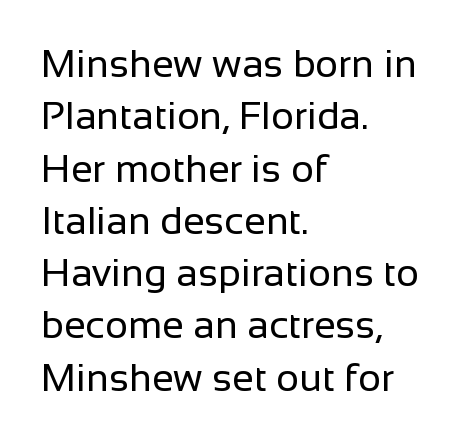
Decoration check: the copy has no underline. Regarding leading, the lines here are spaced in the standard way. Each line starts at the same left margin while the right side varies. These lines are rendered in a variable-pitch font. These lines are composed in type without serifs. Caption: face not bold, strokes unweighted.
